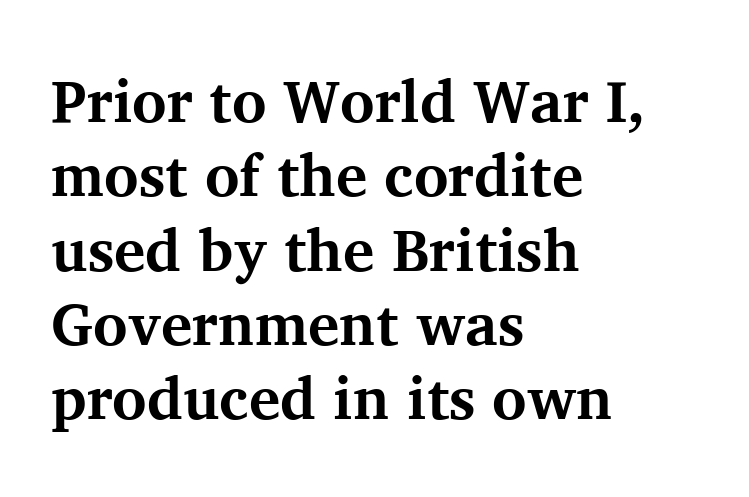
The image shows 59 px bold serif type, upright; set left-aligned, normal line spacing (1.26x), normal letter spacing, not underlined; medium stroke contrast and a medium x-height.
